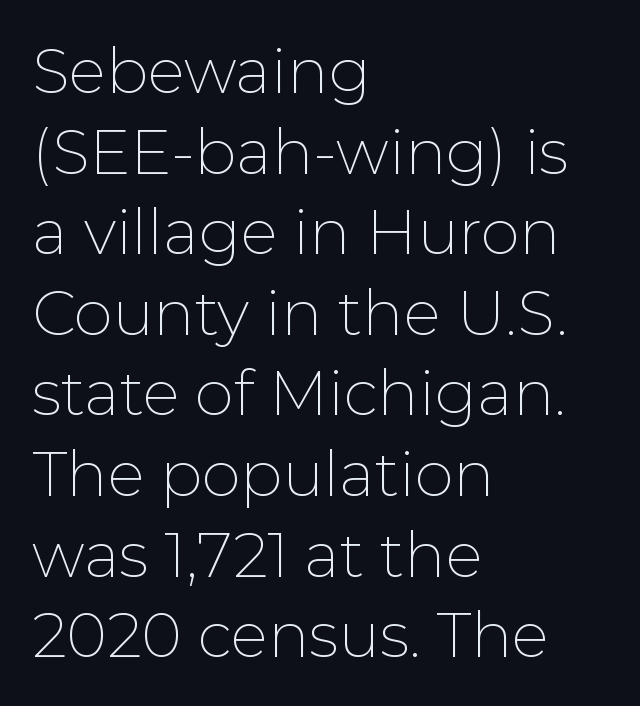
Students, note that the glyphs here touch the page at normal intervals. A roman cut, with each character standing at attention. Underlining? Definitely not there. Spacing verdict: proportional, widths tailored to each character.
